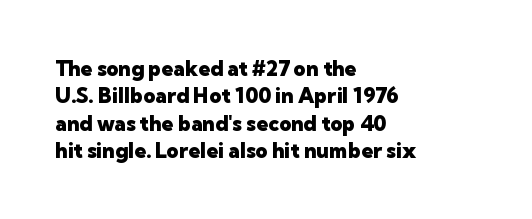
The rendering anchors every line to the left-hand side. This is the regular roman posture of the typeface. A normal amount of white space separates one row of letters from the next. The face used here is rendered with its standard letterfit. A clean baseline with only descenders dipping below it. The sample has been set heavy, in full bold.
